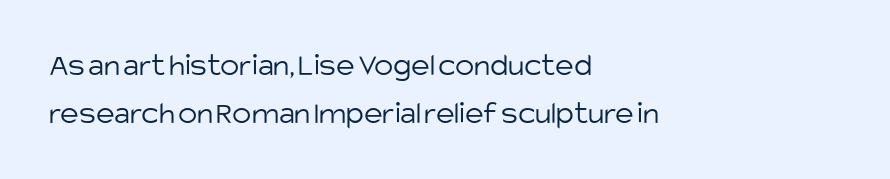
{"serif": "no", "italic": "no", "bold": "no", "weight": "light", "width": "normal", "stroke_contrast": "low", "x_height": "large", "monospaced": "no", "underline": "no", "align": "left", "line_spacing": "normal", "line_spacing_ratio": 1.5, "letter_spacing": "normal", "letter_spacing_em": 0.0, "glyph_px": 32}
